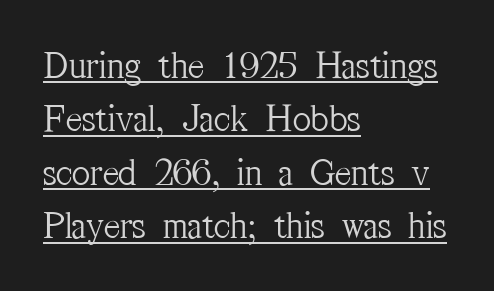
The type sits square on the baseline with zero lean. The designer left line spacing at the default. Weight: in the light-to-regular range. Each letter keeps its own natural width here, so spacing adapts to shape. The rag falls on the right side of this text block.
